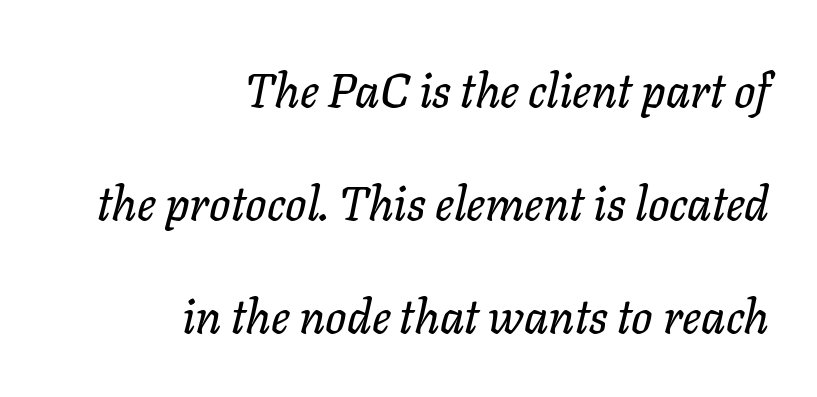
{"italic": "yes", "lean": "right", "slant_degrees": 11, "width": "normal", "stroke_contrast": "low", "x_height": "medium", "monospaced": "no", "underline": "no", "align": "right", "line_spacing": "loose", "line_spacing_ratio": 2.4, "letter_spacing": "normal", "letter_spacing_em": 0.0, "glyph_px": 47}
